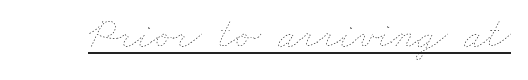
{"bold": "no", "weight": "thin", "width": "wide", "stroke_contrast": "low", "x_height": "small", "monospaced": "no", "underline": "yes", "letter_spacing": "normal", "letter_spacing_em": 0.0, "glyph_px": 43}
